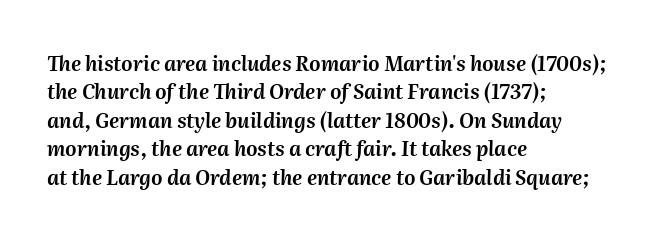
The image shows 20 px text type, italic (leaning right); set left-aligned, normal line spacing (1.42x), normal letter spacing, not underlined.
